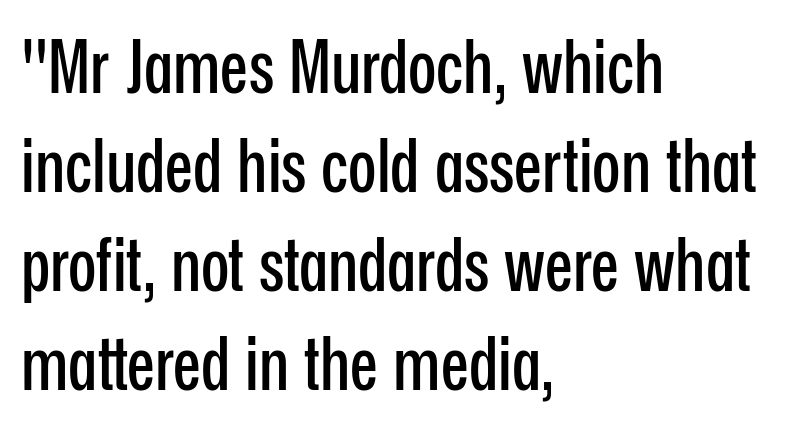
The foot of each line stays bare and open. Caption: multi-line text, flush left, ragged right. This rendering leaves character spacing at its baseline value. The letters stand upright; this is a roman face. The passage shown is typeset with a sans-serif family. The letters advance in unequal steps, a hallmark of proportional type.
